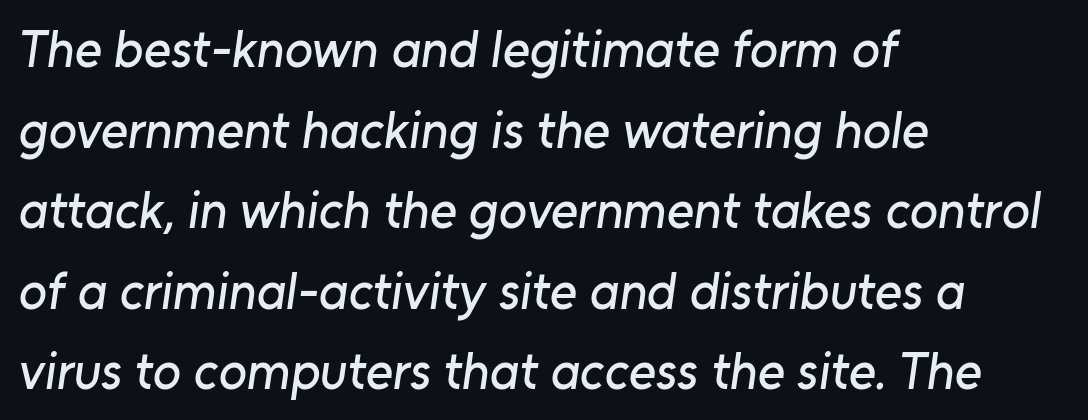
The image shows 52 px sans-serif type; set left-aligned, normal line spacing (1.55x), normal letter spacing, not underlined; low stroke contrast and a medium x-height.
